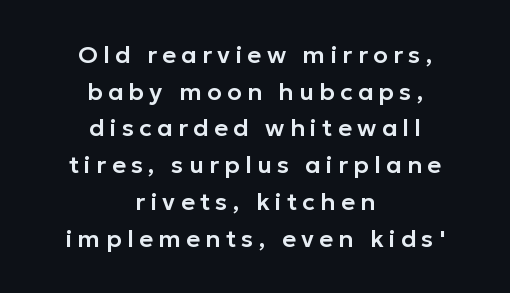
{"italic": "no", "underline": "no", "align": "center", "line_spacing": "normal", "line_spacing_ratio": 1.53, "letter_spacing": "wide", "letter_spacing_em": 0.22, "glyph_px": 24}
